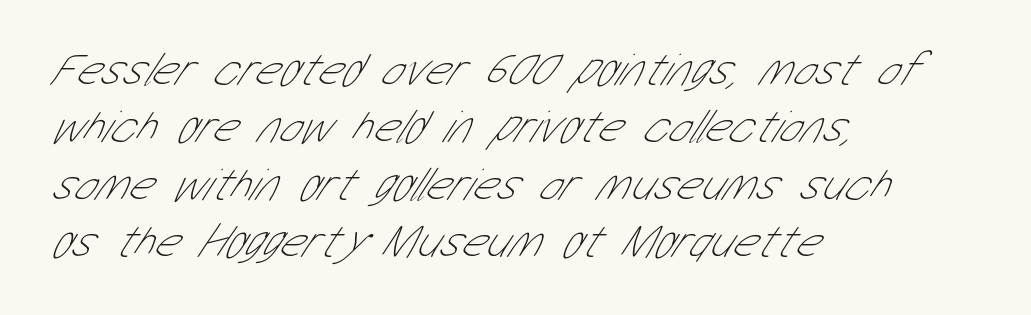
The image shows 47 px thin, condensed sans-serif type; set left-aligned, line spacing 1.22x, normal letter spacing, not underlined; low stroke contrast and a medium x-height.
